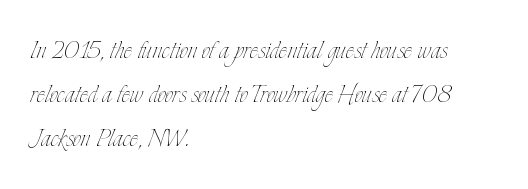
{"bold": "no", "weight": "thin", "width": "condensed", "stroke_contrast": "low", "x_height": "small", "monospaced": "no", "underline": "no", "align": "left", "line_spacing": "normal", "line_spacing_ratio": 1.38, "letter_spacing": "normal", "letter_spacing_em": 0.0, "glyph_px": 32}
